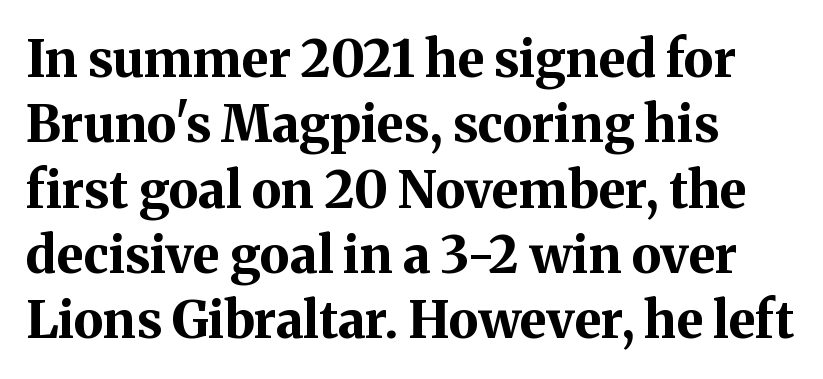
{"serif": "yes", "italic": "no", "bold": "yes", "weight": "bold", "width": "normal", "stroke_contrast": "medium", "x_height": "medium", "monospaced": "no", "underline": "no", "align": "left", "line_spacing": "normal", "line_spacing_ratio": 1.28, "letter_spacing": "normal", "letter_spacing_em": 0.0, "glyph_px": 51}
